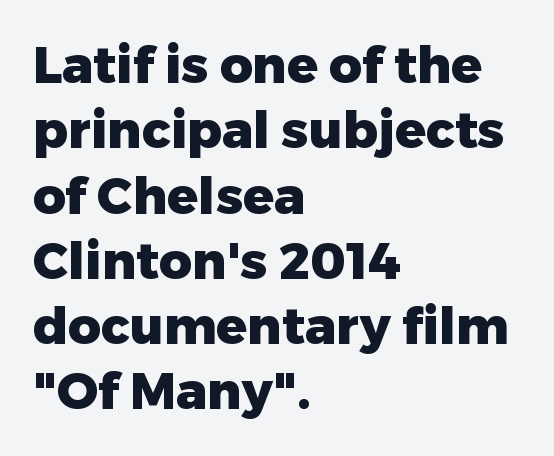
{"serif": "no", "italic": "no", "bold": "yes", "weight": "heavy", "width": "normal", "stroke_contrast": "low", "x_height": "medium", "monospaced": "no", "underline": "no", "align": "left", "line_spacing": "normal", "line_spacing_ratio": 1.28, "letter_spacing": "normal", "letter_spacing_em": 0.0, "glyph_px": 51}
